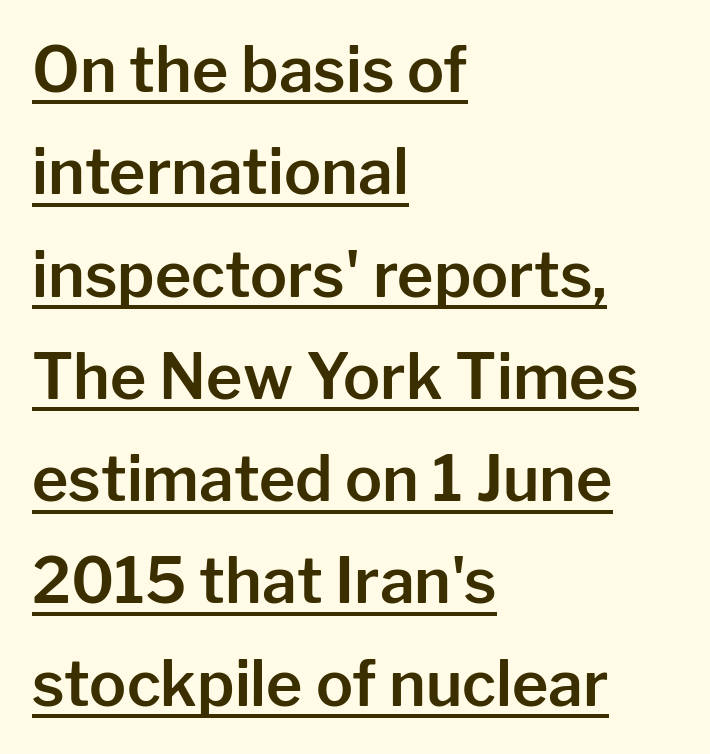
Rows of type keep a routine distance in the vertical direction. Here the glyphs are tracked normally, forming tight word shapes. Type style note: lacks serifs. Emphasis is given by a line drawn under the lettering. Tall strokes in this sample are plumb rather than angled. The setting favours the left margin, as ordinary paragraphs usually do.
